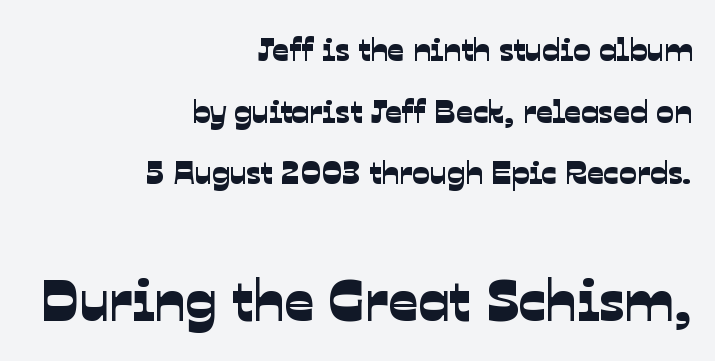
The image shows 58 px sans-serif type; set right-aligned, line spacing 1.87x, normal letter spacing, not underlined; the second (bottom) block is 1.76x larger; low stroke contrast and a medium x-height.
